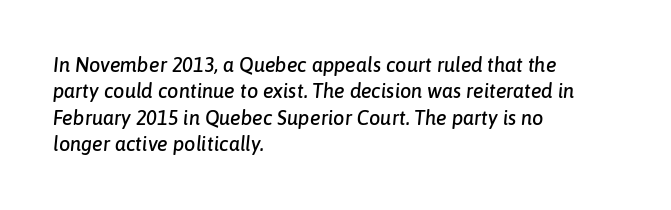
Standard letterfit; no display-style spreading of the glyphs. Notice how the stems are inclined rather than vertical — that's the hallmark of italics. Check under the words: just untouched page. The rendering anchors every line to the left-hand side.
